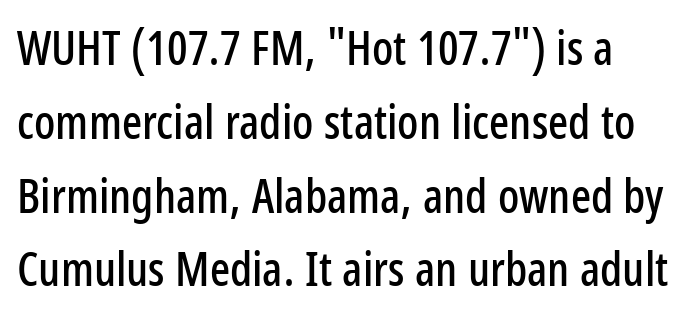
The rendering shows plain stroke endings on the letterforms — a sans-serif design. Varying glyph widths throughout — classic text-font behaviour. This rendering leaves character spacing at its baseline value. Designer's note — italics off, roman on.
